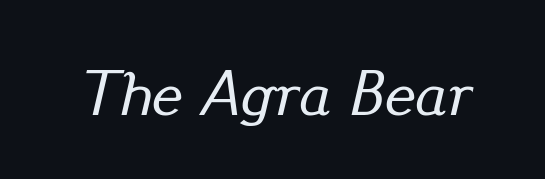
Q: Is the text italic (slanted)? A: Yes, it leans right by about 13 degrees.
Q: Is the text underlined? A: No.
Q: Is the spacing between letters normal or unusually wide? A: Normal.
Q: Width (condensed, normal, or wide)? A: Normal.
Q: Stroke contrast? A: Low.
Q: x-height? A: Small.
Q: Monospaced? A: No.
